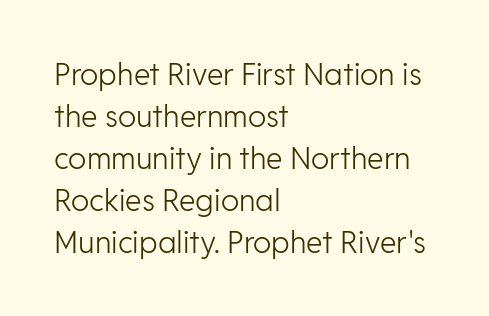
Q: Is the text bold? A: No.
Q: Is the text italic (slanted)? A: No, it is upright.
Q: Is the typeface a serif or a sans-serif typeface? A: Sans-serif.
Q: Is the text underlined? A: No.
Q: How is the paragraph aligned? A: Left-aligned.
Q: Is the spacing between letters normal or unusually wide? A: Normal.
Q: Is the spacing between lines tight, normal or loose? A: Normal.
Q: Width (condensed, normal, or wide)? A: Normal.
Q: Stroke contrast? A: Low.
Q: x-height? A: Medium.
Q: Monospaced? A: No.
